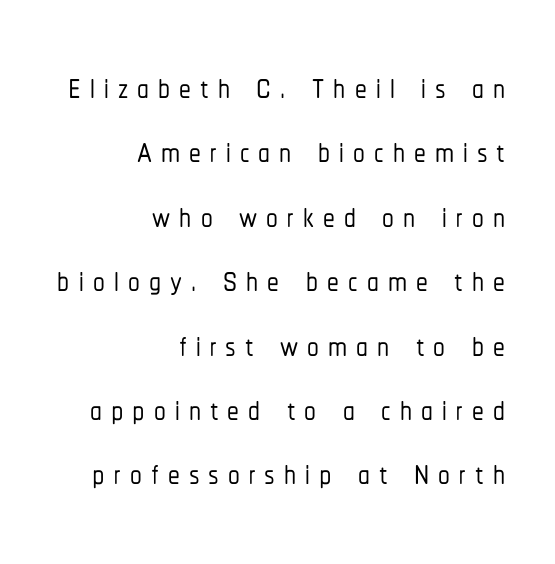
{"serif": "no", "italic": "no", "width": "condensed", "stroke_contrast": "low", "x_height": "medium", "monospaced": "no", "underline": "no", "align": "right", "line_spacing": "normal", "line_spacing_ratio": 1.37, "glyph_px": 47}
